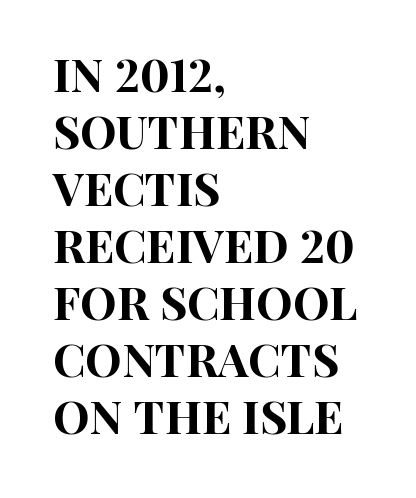
{"serif": "no", "italic": "no", "width": "condensed", "stroke_contrast": "high", "x_height": "large", "monospaced": "no", "underline": "no", "align": "left", "line_spacing_ratio": 1.24, "letter_spacing": "normal", "letter_spacing_em": 0.0, "glyph_px": 46}
